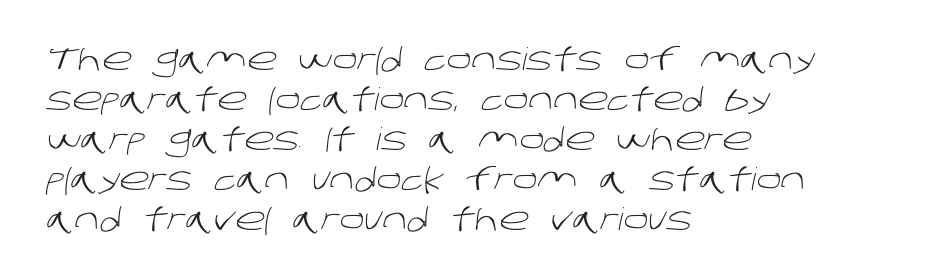
The rag falls on the right side of this text block. Regarding serifs, this sample does without them. These lines are rendered in a variable-pitch font. The space beneath each line is pristine and unruled. Weight: not bold — regular or lighter. Regular leading.
